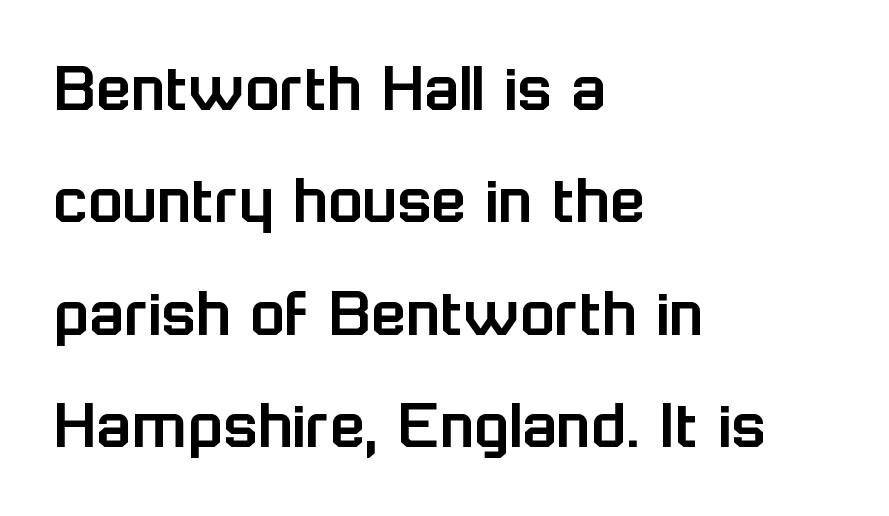
The image shows 72 px sans-serif type, upright; set left-aligned, normal line spacing (1.56x), normal letter spacing, not underlined; low stroke contrast and a medium x-height.
